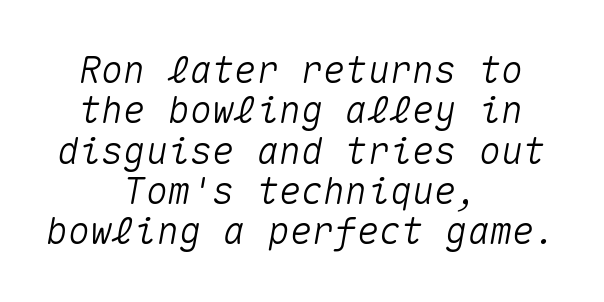
The image shows 37 px text type, italic (leaning right), monospaced; set centered, tight line spacing (1.09x), normal letter spacing, not underlined; medium stroke contrast and a medium x-height.
